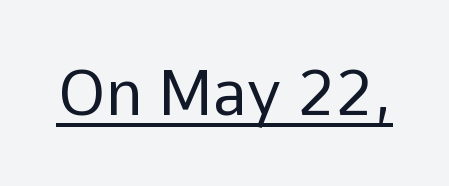
These glyphs show unthickened strokes, regular width or finer. This sample has the flowing, uneven cadence of proportional lettering. A rule runs beneath these lines of type. Unlike a traditional serif, this face leaves its strokes unadorned.
